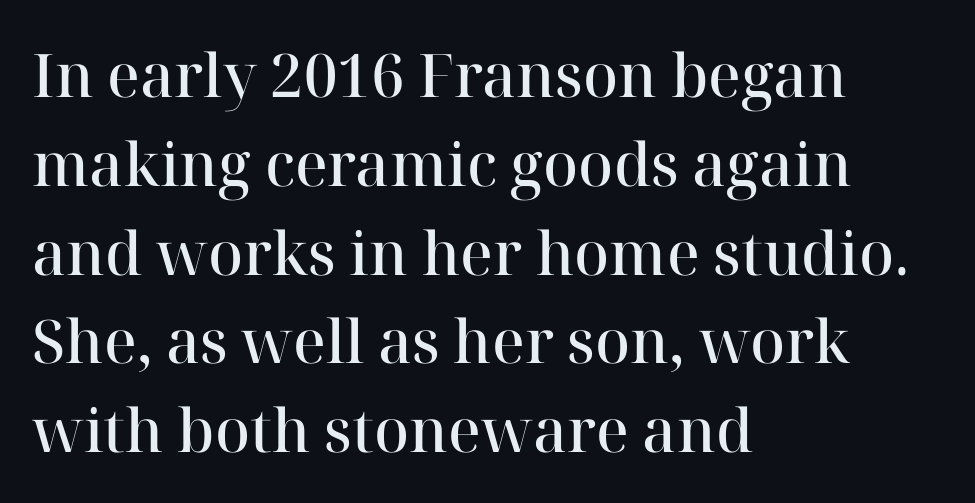
The image shows 60 px semibold serif type, upright; set left-aligned, normal line spacing (1.48x), normal letter spacing, not underlined; high stroke contrast and a medium x-height.
